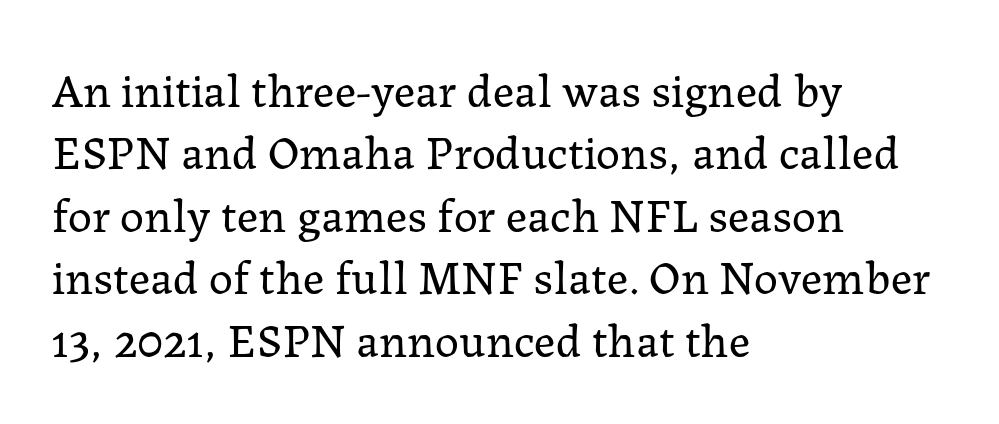
In CSS terms this would be text-align: left. Regular leading. Upright lettering throughout. Proportional: the letters do not fall into vertical columns. Does extra space separate the letters? No, they use regular spacing. A typesetter would label this face a serif.
